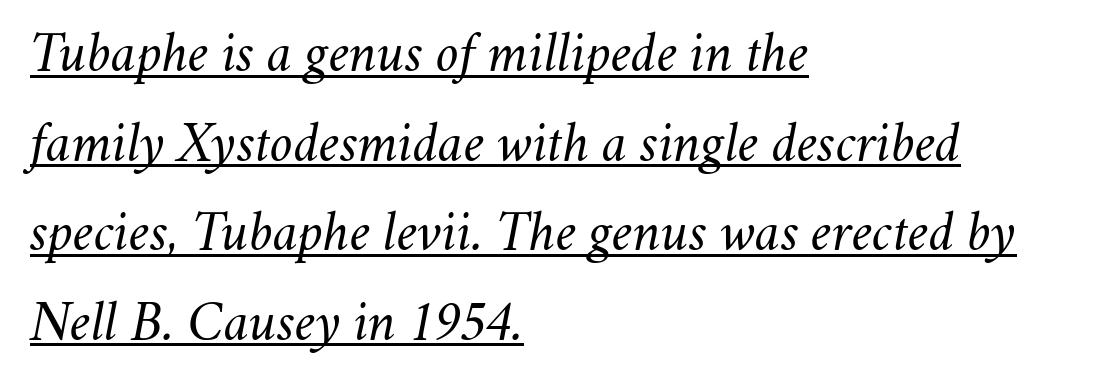
The image shows 56 px regular-weight type, italic (leaning right); set left-aligned, normal line spacing (1.6x), normal letter spacing, underlined; medium stroke contrast and a small x-height.
